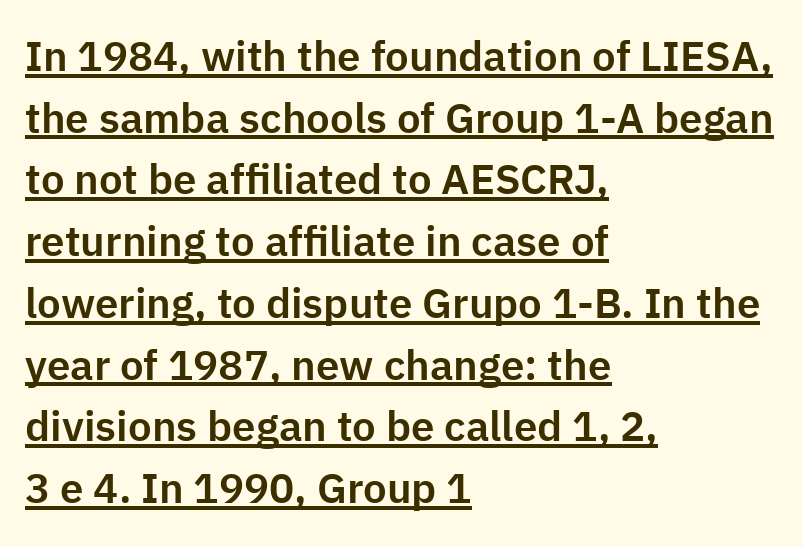
The image shows 42 px sans-serif type, upright; set left-aligned, normal line spacing (1.47x), normal letter spacing, underlined; low stroke contrast and a medium x-height.
